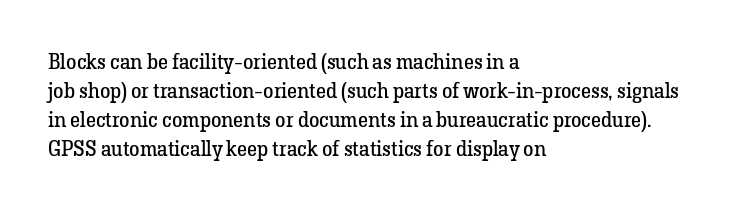
Q: Is the text bold? A: No.
Q: Is the text italic (slanted)? A: No, it is upright.
Q: Is the text underlined? A: No.
Q: How is the paragraph aligned? A: Left-aligned.
Q: Is the spacing between letters normal or unusually wide? A: Normal.
Q: Is the spacing between lines tight, normal or loose? A: Normal.
